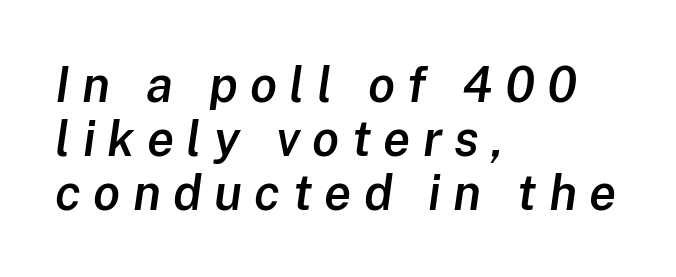
The image shows 49 px semibold type, italic (leaning right); set left-aligned, tight line spacing (1.1x), unusually wide letter spacing (+0.25 em), not underlined; low stroke contrast and a medium x-height.
